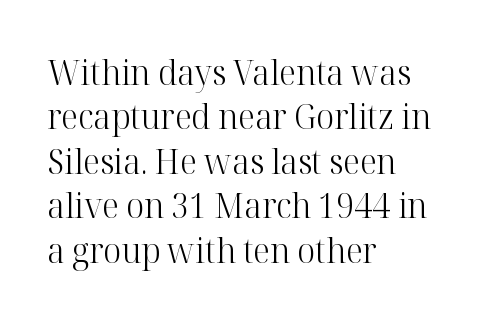
The image shows 35 px light serif type, upright; set left-aligned, normal line spacing (1.27x), normal letter spacing, not underlined; high stroke contrast and a medium x-height.
